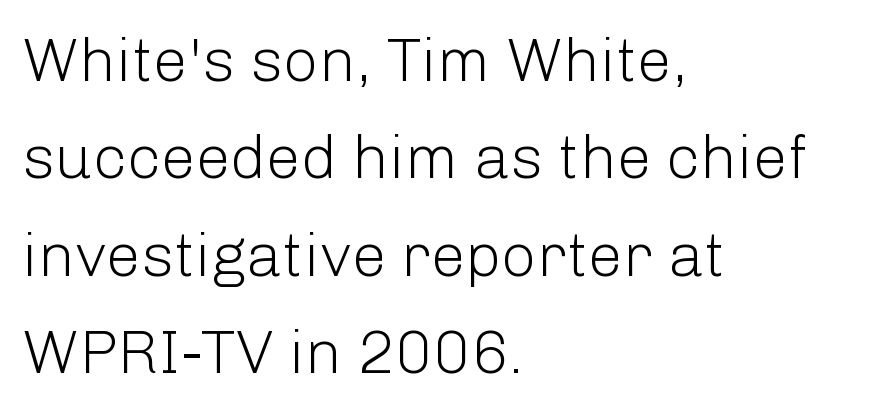
Note the varied advance widths — an 'i' is clearly narrower than an 'm'. Horizontally, the lines are justified to the leading edge only. No feet cap the strokes, marking this as sans-serif type. Heft: none added — not bold.
